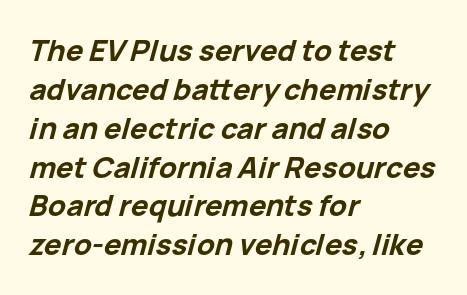
Each row of text sits above clean, open space. Typeset ragged right — the left edge is the straight one. Each letter keeps its own natural width here, so spacing adapts to shape. The type is set solid horizontally, with unmodified tracking. Heft: maximum for text — a bold.
